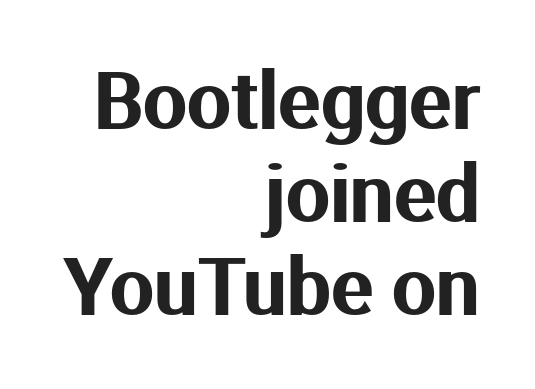
The image shows 78 px sans-serif type, upright; set right-aligned, line spacing 1.19x, normal letter spacing, not underlined; medium stroke contrast and a medium x-height.
